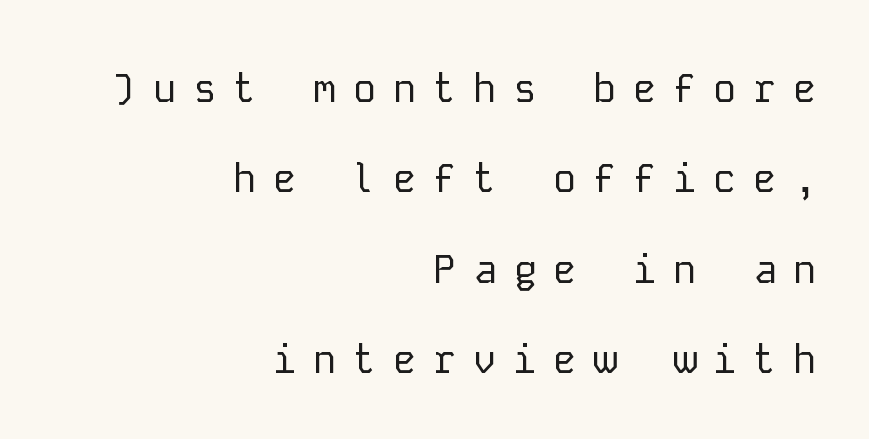
The image shows 40 px regular-weight sans-serif type, upright, monospaced; set right-aligned, loose line spacing (2.26x), unusually wide letter spacing (+0.4 em), not underlined; low stroke contrast and a medium x-height.
